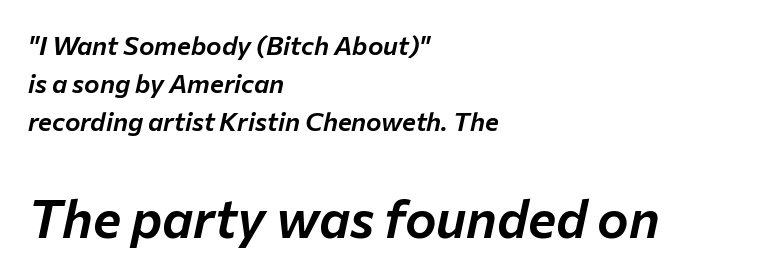
{"italic": "yes", "lean": "right", "slant_degrees": 12, "width": "normal", "stroke_contrast": "low", "x_height": "medium", "monospaced": "no", "underline": "no", "align": "left", "line_spacing": "normal", "line_spacing_ratio": 1.46, "letter_spacing": "normal", "letter_spacing_em": 0.0, "larger_block": "second", "size_ratio": 2.04, "glyph_px": 53}
